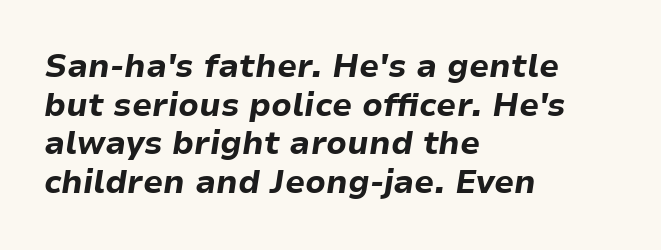
Caption: standard tracking, unaltered. The space directly below the letters is spotless. The rendering applies a slant to the glyphs. Note the varied advance widths — an 'i' is clearly narrower than an 'm'. The passage is arranged the way most books set body copy — flush left. These lines carry a lot of weight — the face is fully bold.
